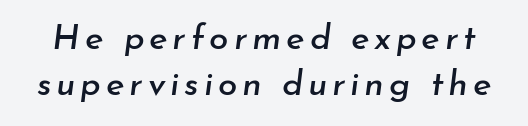
The image shows 35 px text type, italic (leaning right); set normal line spacing (1.31x), not underlined; low stroke contrast and a small x-height.
